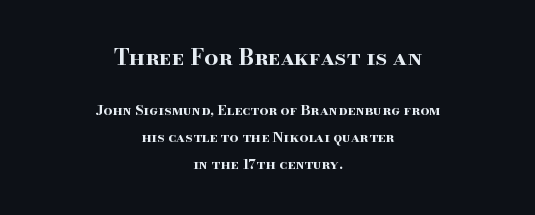
Q: Is the text bold? A: Yes.
Q: Is the text italic (slanted)? A: No, it is upright.
Q: Is the text underlined? A: No.
Q: How is the paragraph aligned? A: Centered.
Q: Is the spacing between letters normal or unusually wide? A: Normal.
Q: Is the spacing between lines tight, normal or loose? A: Loose.
Q: Which block of text is set in a larger size, the first (top) or the second (bottom)? A: The first (top) one.
